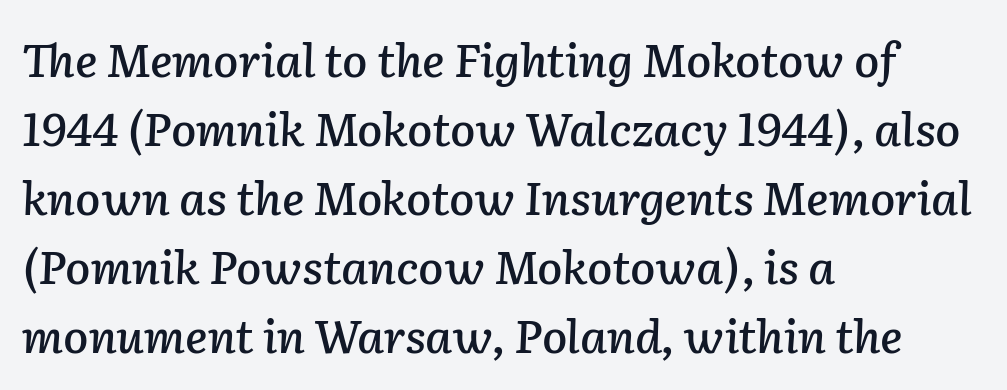
The image shows 46 px text type, italic (leaning right); set left-aligned, normal line spacing (1.5x), normal letter spacing, not underlined; low stroke contrast and a medium x-height.
